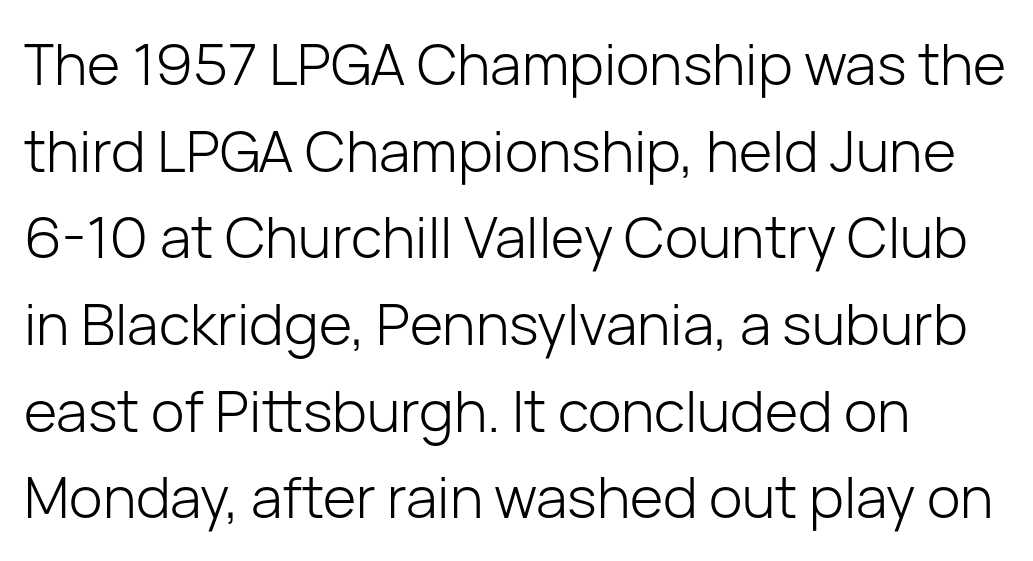
{"serif": "no", "italic": "no", "bold": "no", "weight": "light", "width": "normal", "stroke_contrast": "low", "x_height": "medium", "monospaced": "no", "underline": "no", "line_spacing": "normal", "line_spacing_ratio": 1.52, "letter_spacing": "normal", "letter_spacing_em": 0.0, "glyph_px": 57}
